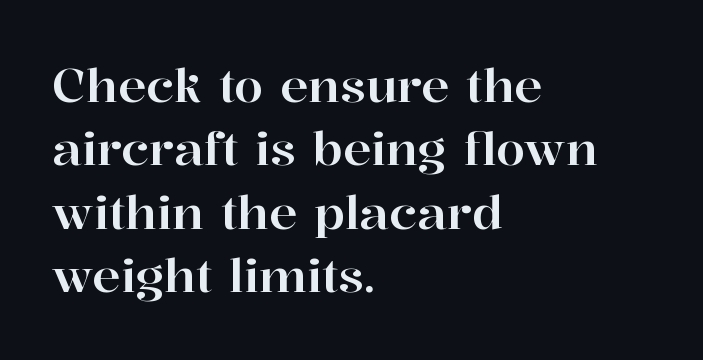
Q: Is the text italic (slanted)? A: No, it is upright.
Q: Is the typeface a serif or a sans-serif typeface? A: Serif.
Q: Is the text underlined? A: No.
Q: How is the paragraph aligned? A: Left-aligned.
Q: Is the spacing between letters normal or unusually wide? A: Normal.
Q: Is the spacing between lines tight, normal or loose? A: Normal.
Q: Width (condensed, normal, or wide)? A: Normal.
Q: Stroke contrast? A: High.
Q: x-height? A: Medium.
Q: Monospaced? A: No.
